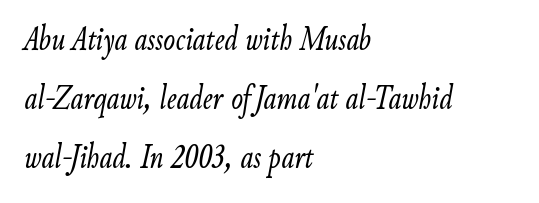
{"italic": "yes", "lean": "right", "slant_degrees": 9, "bold": "no", "weight": "light", "width": "condensed", "stroke_contrast": "low", "x_height": "small", "monospaced": "no", "underline": "no", "align": "left", "line_spacing": "normal", "line_spacing_ratio": 1.69, "letter_spacing": "normal", "letter_spacing_em": 0.0, "glyph_px": 35}
